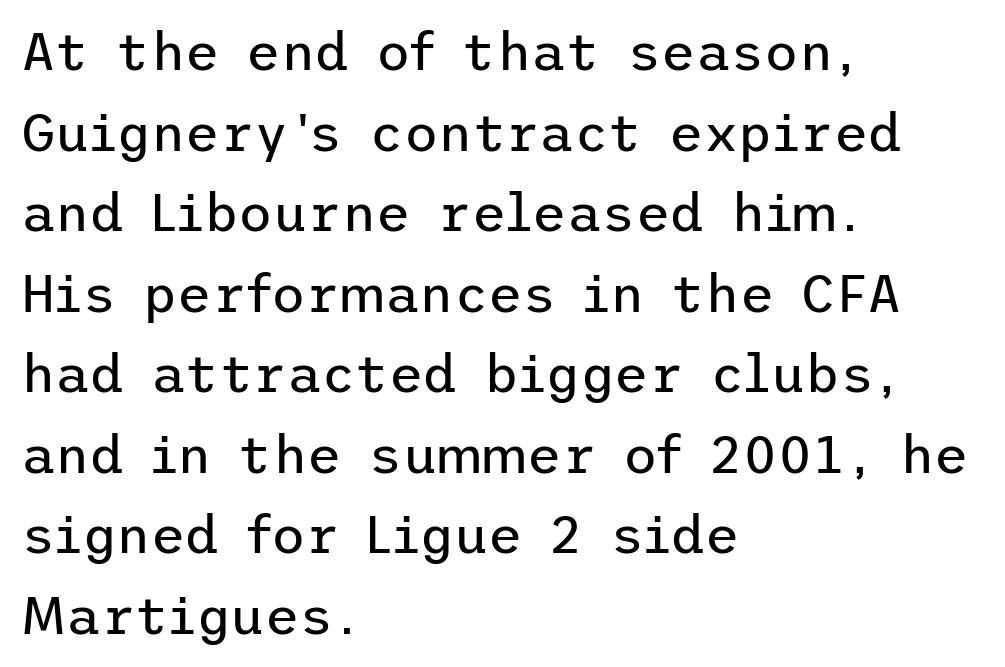
{"serif": "no", "italic": "no", "bold": "no", "weight": "regular", "width": "normal", "stroke_contrast": "low", "x_height": "medium", "underline": "no", "align": "left", "line_spacing": "normal", "line_spacing_ratio": 1.52, "letter_spacing": "normal", "letter_spacing_em": 0.0, "glyph_px": 53}
